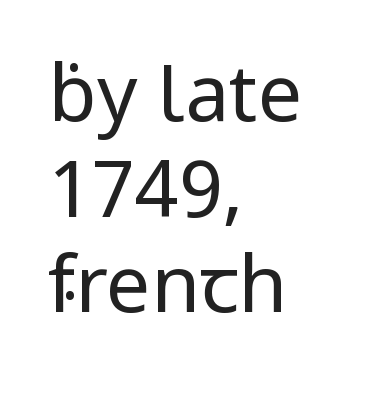
{"serif": "no", "italic": "no", "bold": "no", "weight": "regular", "width": "normal", "stroke_contrast": "low", "x_height": "medium", "monospaced": "no", "underline": "no", "align": "left", "line_spacing_ratio": 1.21, "letter_spacing": "normal", "letter_spacing_em": 0.0, "glyph_px": 79}
